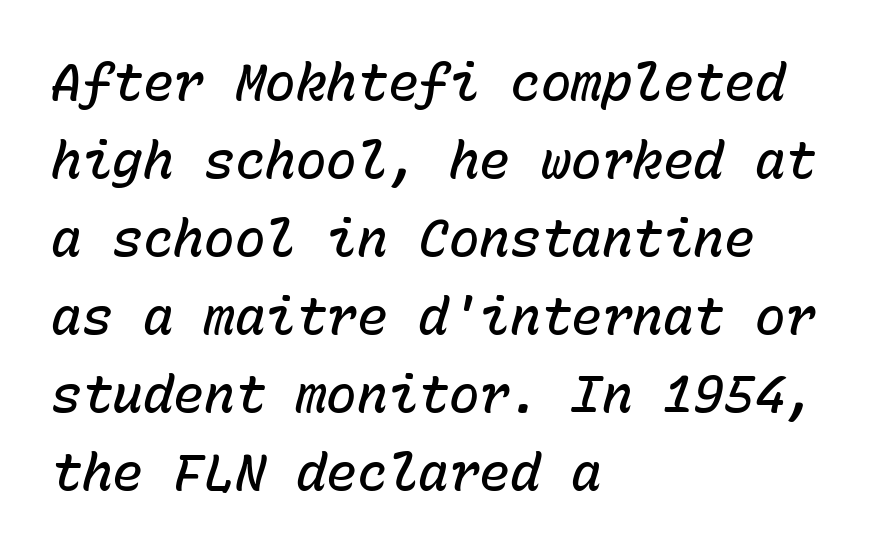
Slightly chunky letters — semibold, I'd say, not full bold. This sample keeps an unexceptional amount of space between lines. The rendering uses typewriter-style spacing with identical character cells. The type is set solid horizontally, with unmodified tracking. The string is rendered with underlining switched off.
